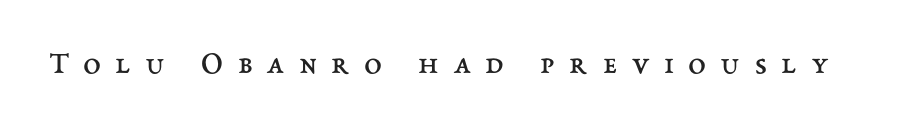
The image shows 32 px regular-weight type, upright; set unusually wide letter spacing (+0.46 em), not underlined; medium stroke contrast and a medium x-height.
